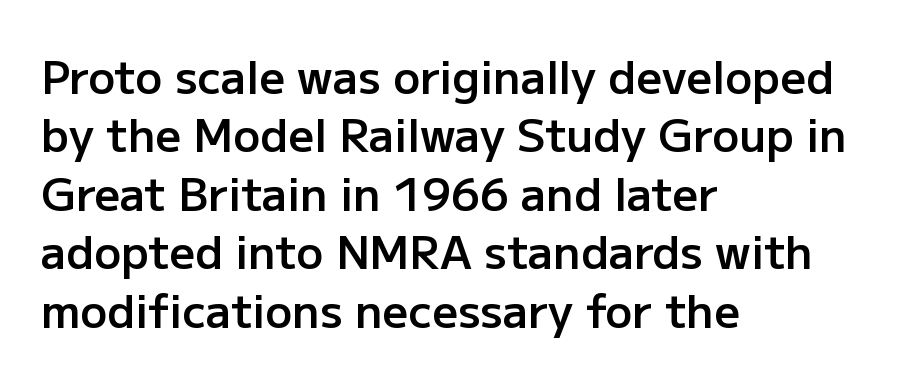
{"serif": "no", "italic": "no", "bold": "semi", "weight": "semibold", "width": "normal", "stroke_contrast": "low", "x_height": "medium", "monospaced": "no", "underline": "no", "align": "left", "line_spacing": "normal", "line_spacing_ratio": 1.3, "letter_spacing": "normal", "letter_spacing_em": 0.0, "glyph_px": 45}
